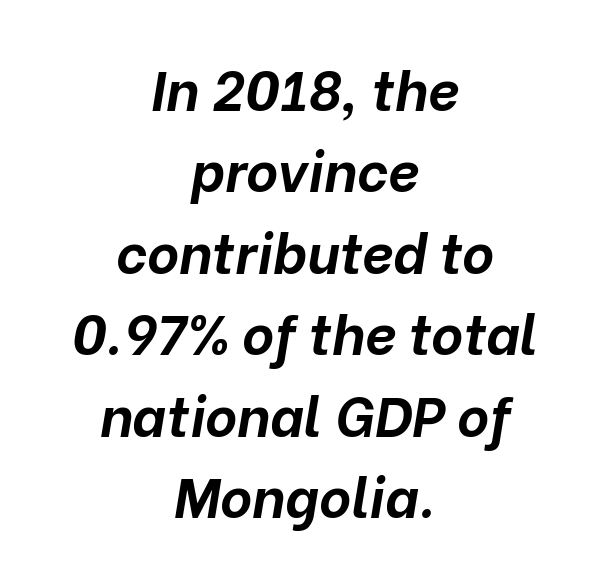
The image shows 55 px bold type, italic (leaning right); set centered, normal line spacing (1.48x), normal letter spacing, not underlined; low stroke contrast and a medium x-height.
